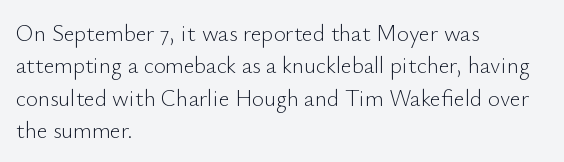
The tracking reads as untouched default to a designer's eye. Layout note: lines flush left. Students, observe: this is what conventionally led text looks like. Underline: absent.
